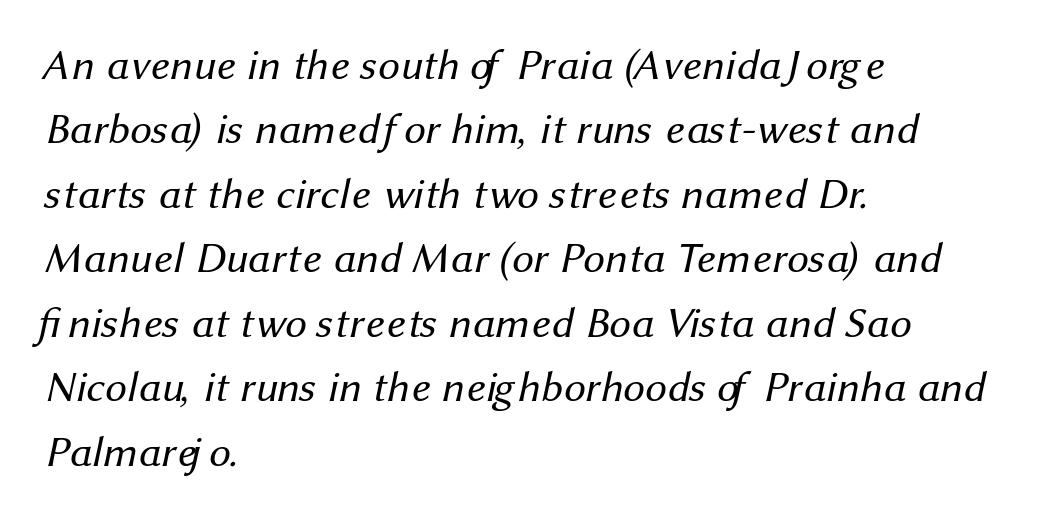
The image shows 43 px regular-weight sans-serif type; set left-aligned, normal line spacing (1.5x), normal letter spacing, not underlined; medium stroke contrast and a medium x-height.
